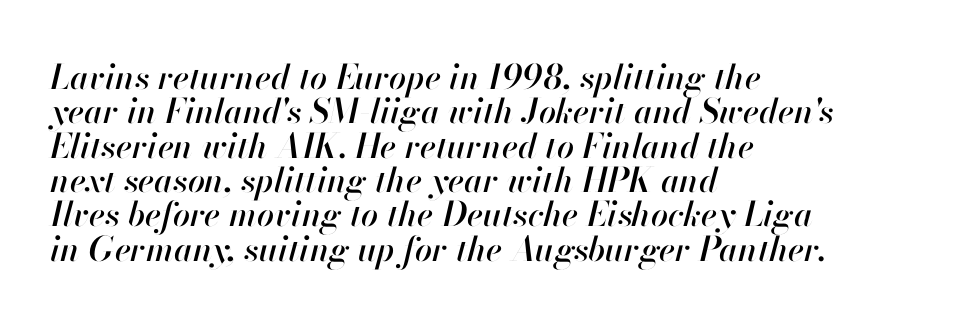
Q: Is the text italic (slanted)? A: Yes, it leans right by about 13 degrees.
Q: Is the text underlined? A: No.
Q: How is the paragraph aligned? A: Left-aligned.
Q: Is the spacing between letters normal or unusually wide? A: Normal.
Q: Is the spacing between lines tight, normal or loose? A: Tight.
Q: Width (condensed, normal, or wide)? A: Normal.
Q: Stroke contrast? A: High.
Q: x-height? A: Small.
Q: Monospaced? A: No.
